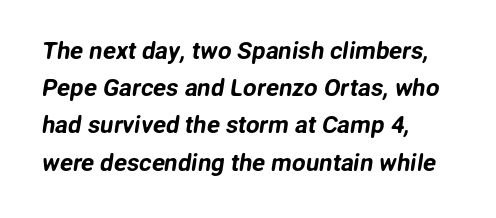
The image shows 24 px text type; set left-aligned, normal line spacing (1.55x), normal letter spacing, not underlined.
